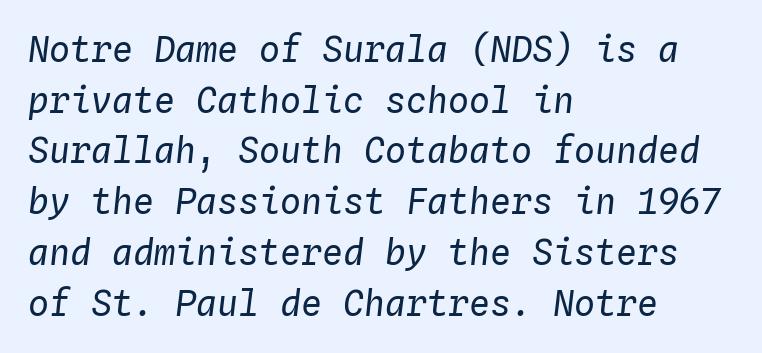
The letterforms sit shoulder to shoulder at normal distance. Compared with ordinary roman type, these characters are visibly tilted. The letters march in equal steps, a hallmark of fixed-pitch type. Vertical spacing — default. Compared with a centered layout, this one pins lines to the left instead. Rule under the text: the space is simply empty.
